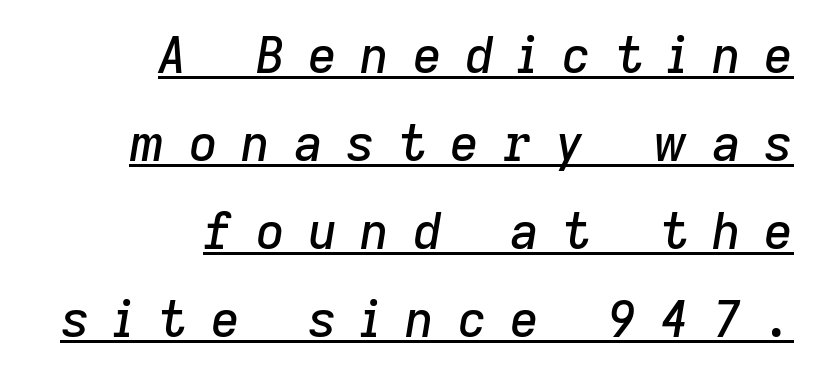
Q: Is the text italic (slanted)? A: Yes, it leans right by about 9 degrees.
Q: Is the text underlined? A: Yes.
Q: How is the paragraph aligned? A: Right-aligned.
Q: Is the spacing between letters normal or unusually wide? A: Unusually wide.
Q: Width (condensed, normal, or wide)? A: Normal.
Q: Stroke contrast? A: Low.
Q: x-height? A: Medium.
Q: Monospaced? A: No.
